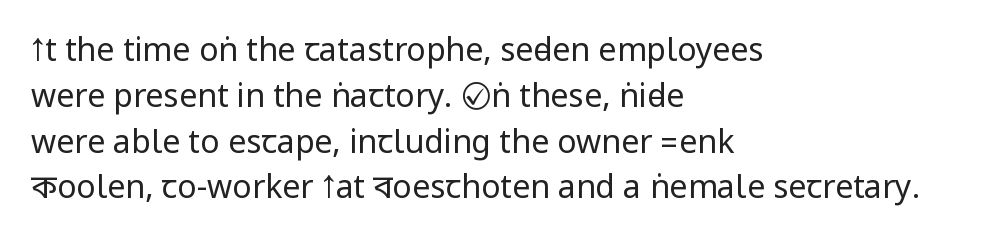
The font sits on the lighter half of the weight spectrum, regular included. Stroke terminals: plain, sans-serif. Underline: absent. Do the letters lean? They stand straight.
